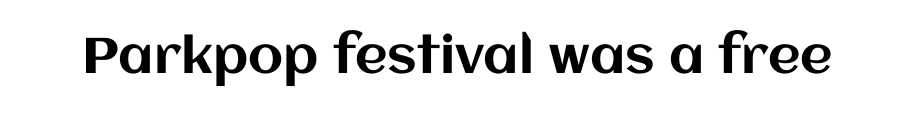
Q: Is the text italic (slanted)? A: No, it is upright.
Q: Is the text underlined? A: No.
Q: Is the spacing between letters normal or unusually wide? A: Normal.
Q: Width (condensed, normal, or wide)? A: Normal.
Q: Stroke contrast? A: Medium.
Q: x-height? A: Large.
Q: Monospaced? A: No.
